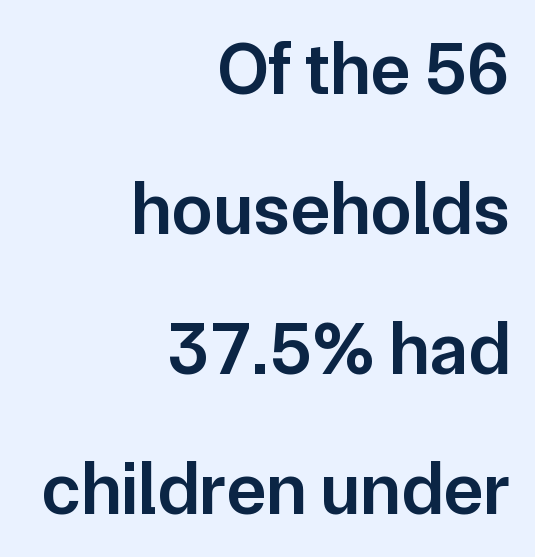
Q: Is the text bold? A: Semi-bold.
Q: Is the text italic (slanted)? A: No, it is upright.
Q: Is the typeface a serif or a sans-serif typeface? A: Sans-serif.
Q: Is the text underlined? A: No.
Q: How is the paragraph aligned? A: Right-aligned.
Q: Is the spacing between letters normal or unusually wide? A: Normal.
Q: Width (condensed, normal, or wide)? A: Normal.
Q: Stroke contrast? A: Low.
Q: x-height? A: Medium.
Q: Monospaced? A: No.
